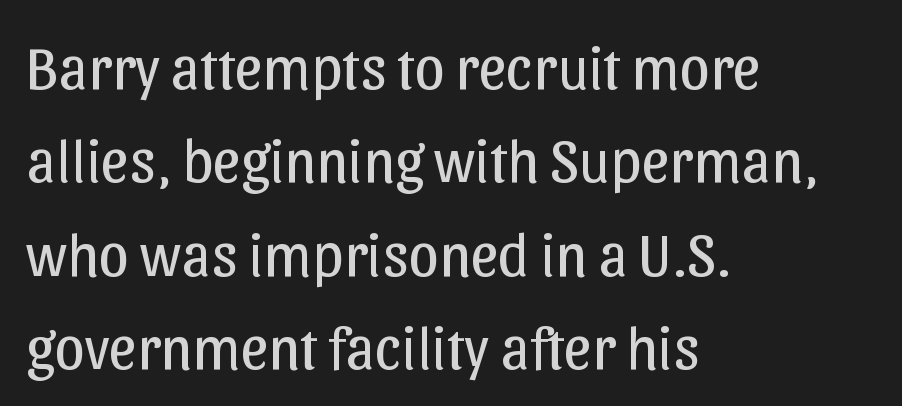
{"serif": "no", "italic": "no", "bold": "no", "weight": "regular", "width": "normal", "stroke_contrast": "low", "x_height": "medium", "monospaced": "no", "underline": "no", "align": "left", "line_spacing": "normal", "line_spacing_ratio": 1.53, "letter_spacing": "normal", "letter_spacing_em": 0.0, "glyph_px": 61}
